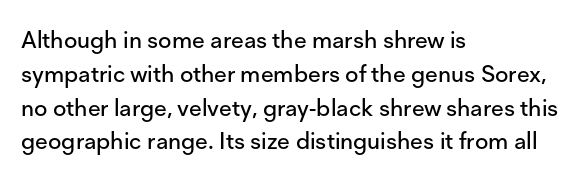
Left-aligned paragraph, ragged on the right. Compared with typical body copy, the letter spacing here is the same. A roman cut, with each character standing at attention. Baseline-to-baseline distance is the conventional proportion of letter height. The string is rendered with underlining switched off.
